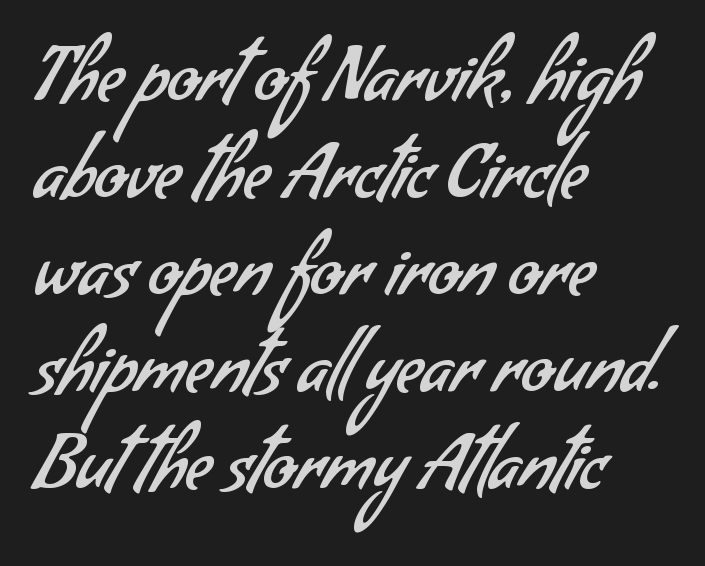
The lines in this sample share a left origin and differ only in where they stop. Short note: letters normally spaced. Heft: none added — not bold. Looks like regular typesetting: each glyph gets only the width it needs. This rendering features lettering with no underline.
